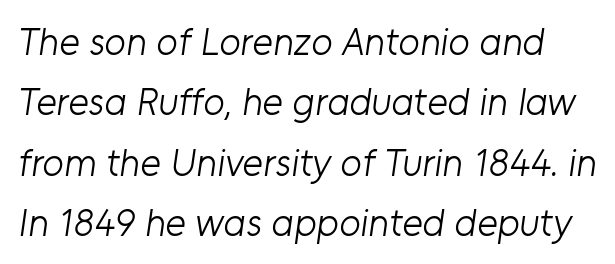
{"serif": "no", "bold": "no", "weight": "light", "width": "normal", "stroke_contrast": "low", "x_height": "medium", "monospaced": "no", "underline": "no", "line_spacing": "normal", "line_spacing_ratio": 1.55, "letter_spacing": "normal", "letter_spacing_em": 0.0, "glyph_px": 39}
